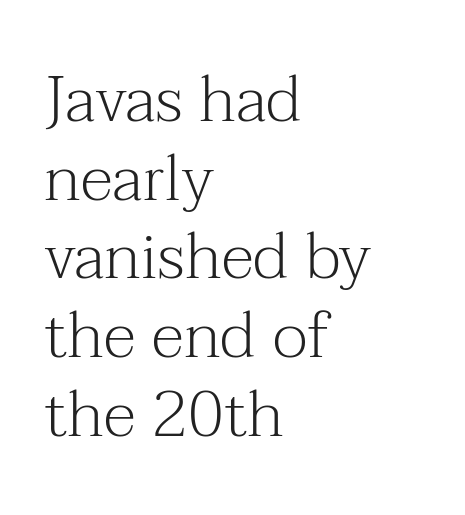
{"serif": "yes", "italic": "no", "bold": "no", "weight": "light", "width": "normal", "stroke_contrast": "medium", "x_height": "medium", "monospaced": "no", "underline": "no", "align": "left", "line_spacing_ratio": 1.21, "letter_spacing": "normal", "letter_spacing_em": 0.0, "glyph_px": 65}
